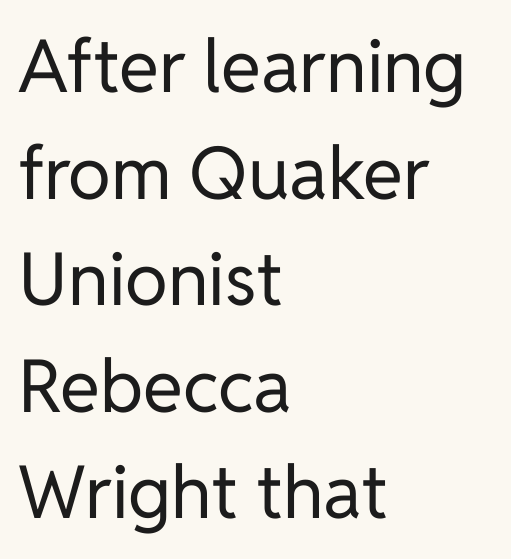
Q: Is the text bold? A: No.
Q: Is the text italic (slanted)? A: No, it is upright.
Q: Is the typeface a serif or a sans-serif typeface? A: Sans-serif.
Q: Is the text underlined? A: No.
Q: How is the paragraph aligned? A: Left-aligned.
Q: Is the spacing between letters normal or unusually wide? A: Normal.
Q: Is the spacing between lines tight, normal or loose? A: Normal.
Q: Width (condensed, normal, or wide)? A: Normal.
Q: Stroke contrast? A: Low.
Q: x-height? A: Medium.
Q: Monospaced? A: No.
